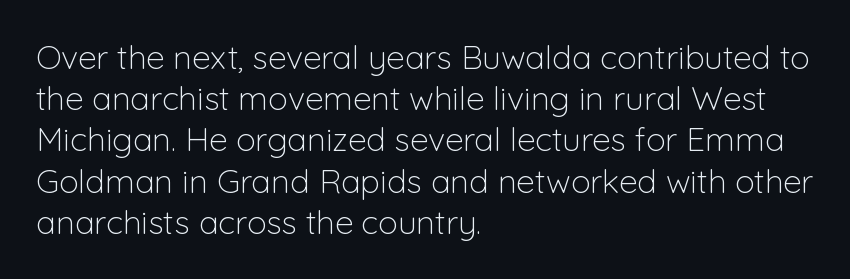
{"serif": "no", "italic": "no", "bold": "no", "weight": "light", "width": "normal", "stroke_contrast": "low", "x_height": "medium", "monospaced": "no", "underline": "no", "align": "left", "line_spacing": "normal", "line_spacing_ratio": 1.25, "letter_spacing": "normal", "letter_spacing_em": 0.0, "glyph_px": 33}
